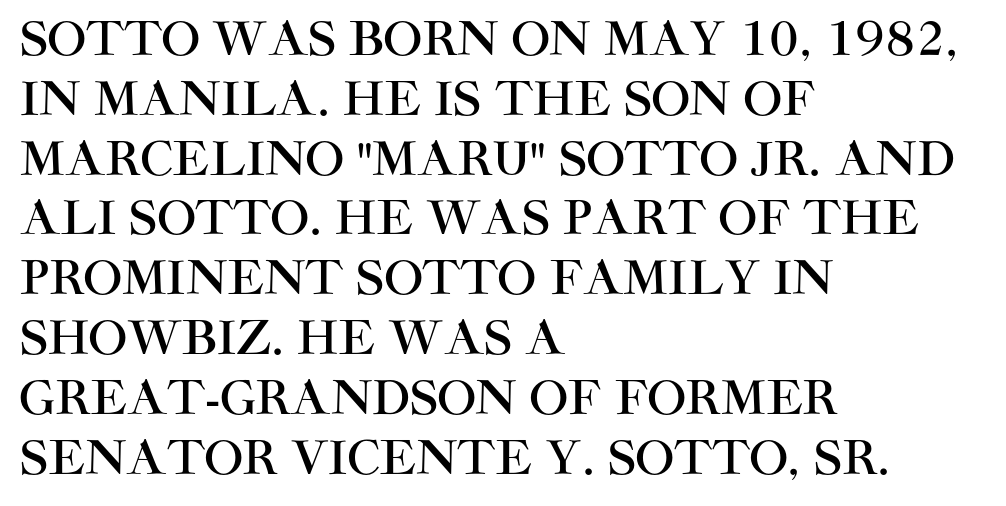
The image shows 46 px sans-serif type, upright; set left-aligned, normal line spacing (1.3x), normal letter spacing, not underlined; high stroke contrast and a large x-height.
